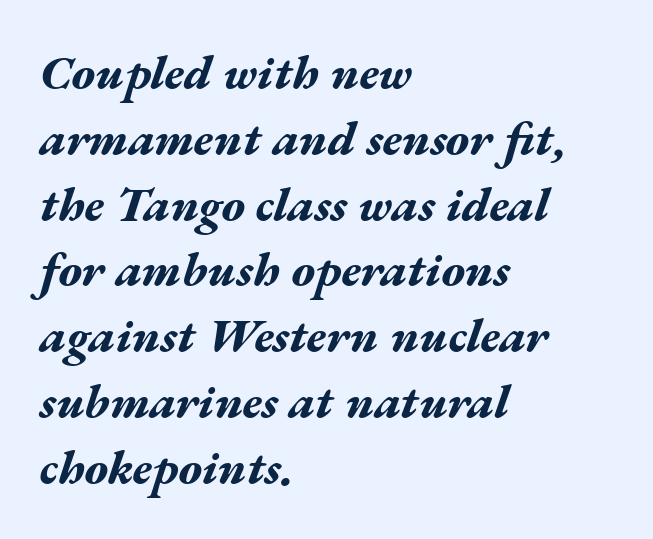
{"italic": "yes", "lean": "right", "slant_degrees": 17, "bold": "yes", "weight": "bold", "width": "wide", "stroke_contrast": "medium", "x_height": "medium", "monospaced": "no", "underline": "no", "align": "left", "line_spacing": "normal", "line_spacing_ratio": 1.37, "letter_spacing": "normal", "letter_spacing_em": 0.0, "glyph_px": 48}
